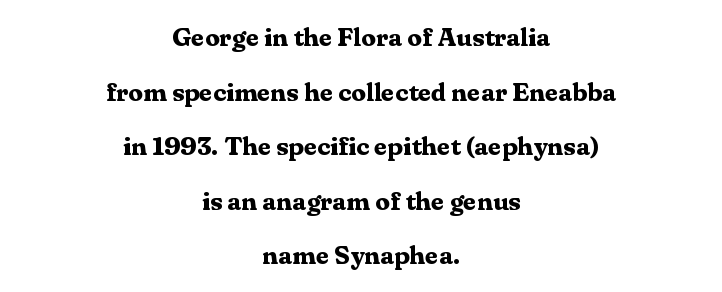
The image shows 26 px bold type, upright; set centered, loose line spacing (2.1x), normal letter spacing, not underlined.
